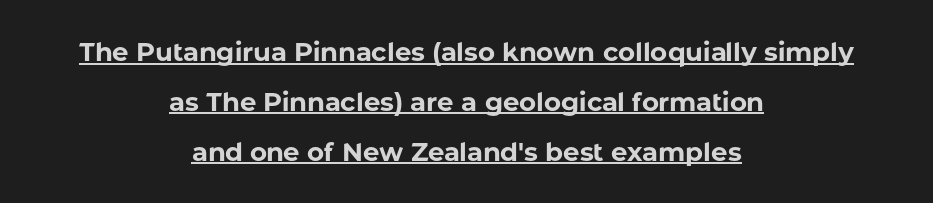
Nothing unusual about the tracking: characters are spaced as the font intends. These lines carry a lot of weight — the face is fully bold. This is the regular roman posture of the typeface. Leading is clearly above the norm, producing a sparse column. The rendered words wear a rule along their underside.
